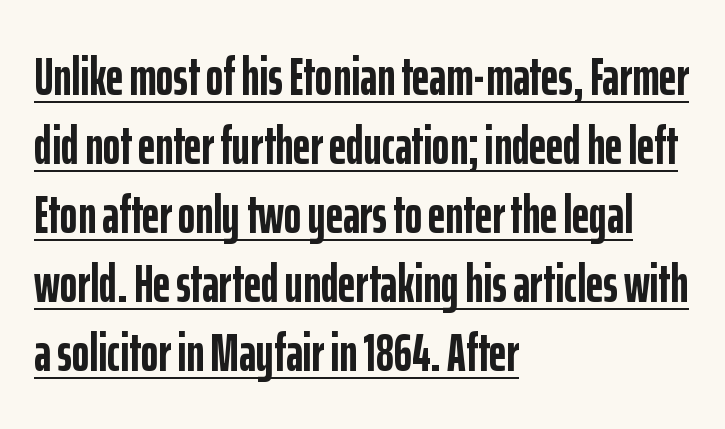
Posture: straight, roman, zero tilt. Look at the tracking — it's just the regular setting, nothing added. Think of a printed novel: that variable character pitch is what you see here. Glance below the letters and you will spot a drawn line.
